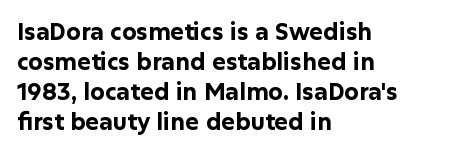
Does extra space separate the letters? No, they use regular spacing. The passage is arranged the way most books set body copy — flush left. Successive baselines arrive at the customary interval. Posture: upright roman. Is the type bold? Yes — the strokes are clearly thick and heavy.
